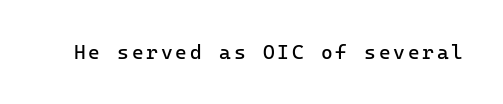
Q: Is the text bold? A: No.
Q: Is the text italic (slanted)? A: No, it is upright.
Q: Is the text underlined? A: No.
